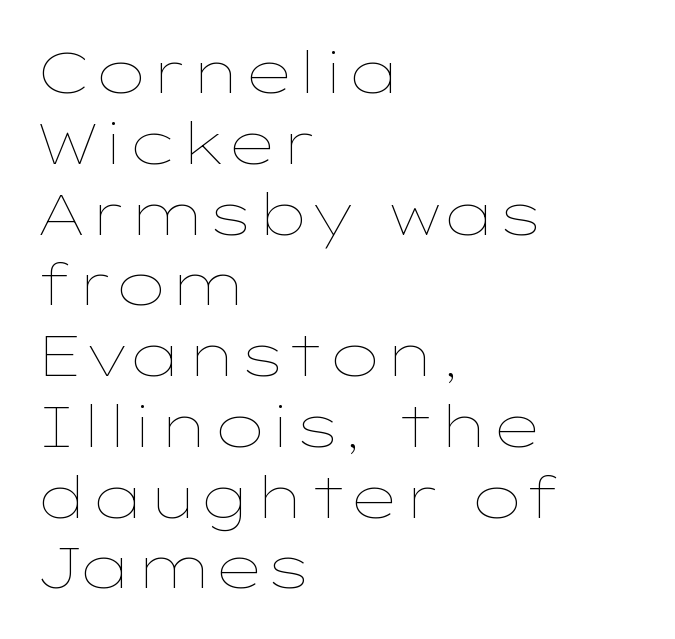
Q: Is the text bold? A: No.
Q: Is the text italic (slanted)? A: No, it is upright.
Q: Is the text underlined? A: No.
Q: How is the paragraph aligned? A: Left-aligned.
Q: Is the spacing between letters normal or unusually wide? A: Normal.
Q: Width (condensed, normal, or wide)? A: Wide.
Q: Stroke contrast? A: Low.
Q: x-height? A: Medium.
Q: Monospaced? A: No.
